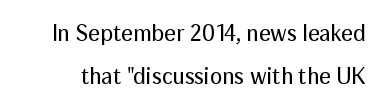
Beneath every word, the page is bare. Stem width sits at or under what a default text font uses. Is there any slant? The stems are plumb. Look at the tracking — it's just the regular setting, nothing added.
